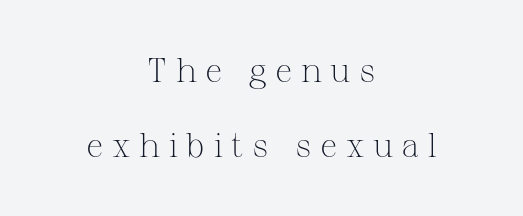
{"serif": "yes", "italic": "no", "bold": "no", "weight": "light", "width": "normal", "stroke_contrast": "medium", "x_height": "medium", "monospaced": "no", "underline": "no", "align": "center", "line_spacing": "loose", "line_spacing_ratio": 2.2, "letter_spacing": "wide", "letter_spacing_em": 0.25, "glyph_px": 34}
